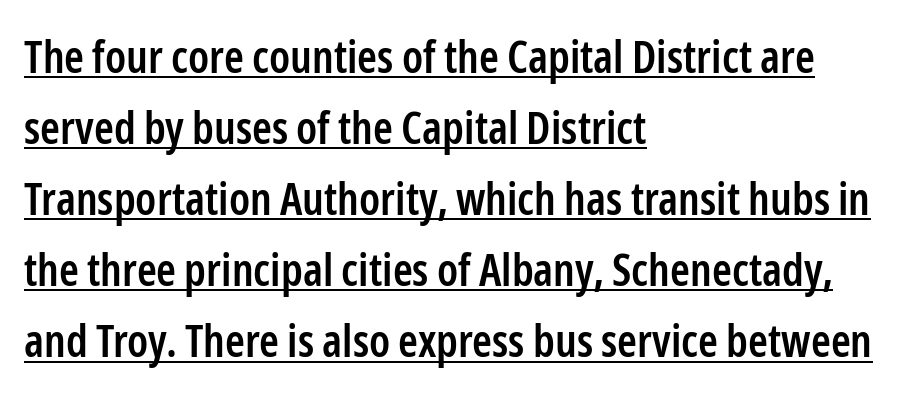
The gaps between neighbouring characters are ordinary and unremarkable. This sample keeps an unexceptional amount of space between lines. A somewhat darkened texture: the type is semibold rather than bold. Quick note: underline on.
